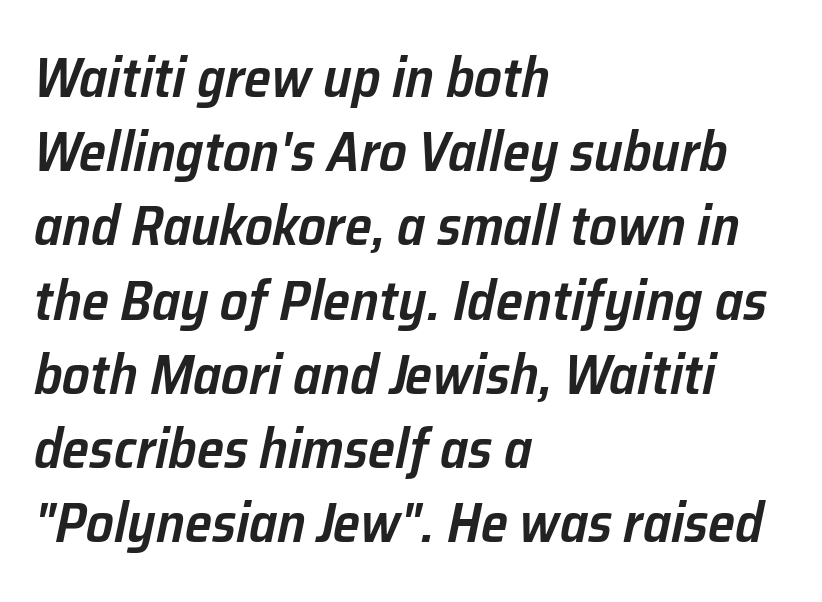
{"italic": "yes", "lean": "right", "slant_degrees": 12, "bold": "semi", "weight": "semibold", "width": "normal", "stroke_contrast": "low", "x_height": "medium", "monospaced": "no", "underline": "no", "align": "left", "line_spacing": "normal", "line_spacing_ratio": 1.35, "letter_spacing": "normal", "letter_spacing_em": 0.0, "glyph_px": 55}
